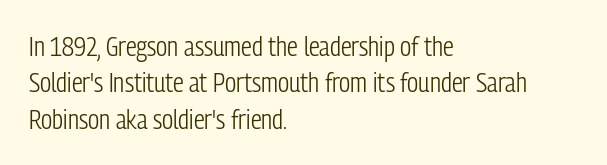
The image shows 27 px text type, upright; set left-aligned, normal line spacing (1.35x), normal letter spacing, not underlined.
